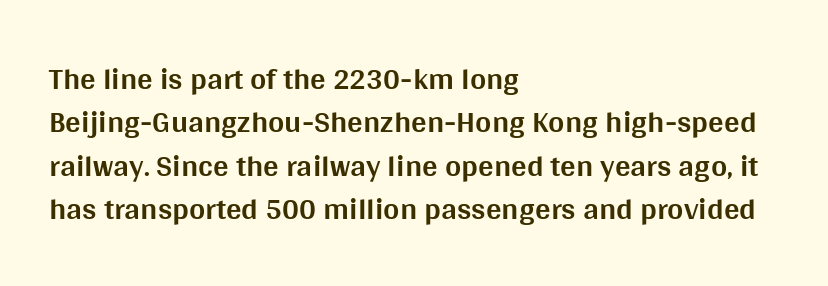
Q: Is the text bold? A: Yes.
Q: Is the text italic (slanted)? A: No, it is upright.
Q: Is the typeface a serif or a sans-serif typeface? A: Sans-serif.
Q: Is the text underlined? A: No.
Q: How is the paragraph aligned? A: Left-aligned.
Q: Is the spacing between letters normal or unusually wide? A: Normal.
Q: Is the spacing between lines tight, normal or loose? A: Normal.
Q: Width (condensed, normal, or wide)? A: Normal.
Q: Stroke contrast? A: Medium.
Q: x-height? A: Large.
Q: Monospaced? A: No.
